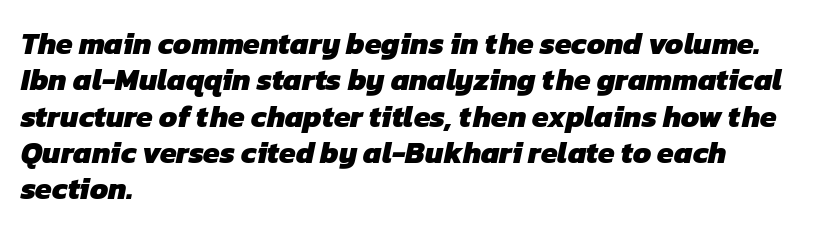
{"serif": "no", "bold": "yes", "weight": "heavy", "width": "normal", "stroke_contrast": "low", "x_height": "medium", "monospaced": "no", "underline": "no", "align": "left", "line_spacing_ratio": 1.21, "letter_spacing": "normal", "letter_spacing_em": 0.0, "glyph_px": 30}
